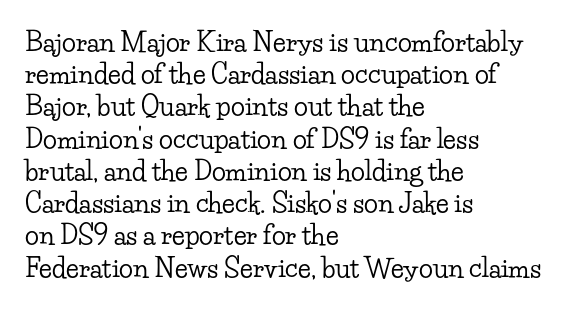
The image shows 26 px text type, upright; set left-aligned, line spacing 1.24x, normal letter spacing, not underlined.
